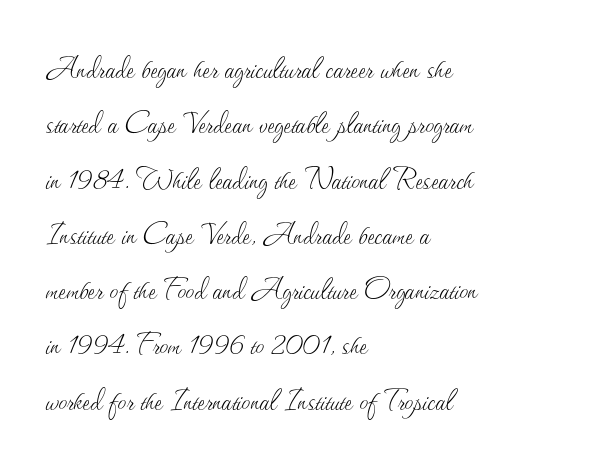
The image shows 35 px thin type; set left-aligned, normal line spacing (1.58x), normal letter spacing, not underlined; medium stroke contrast and a small x-height.
